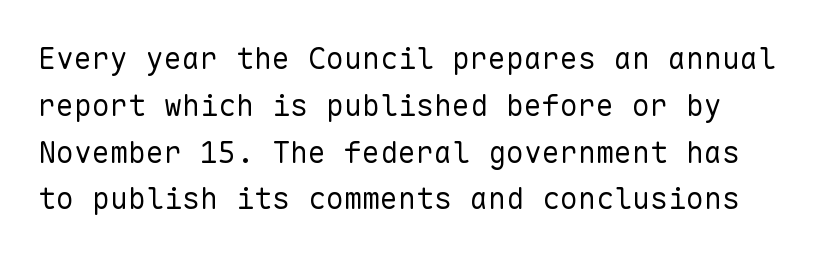
Type style note: lacks serifs. A typesetter would call this monospace, since all characters share one set width. A quiet, ordinary-to-light weight characterises the typeface. Nothing unusual about the tracking: characters are spaced as the font intends. In terms of leading, this rendering sits right in the middle. This sample uses an upright cut, with every glyph sitting square on the baseline.
